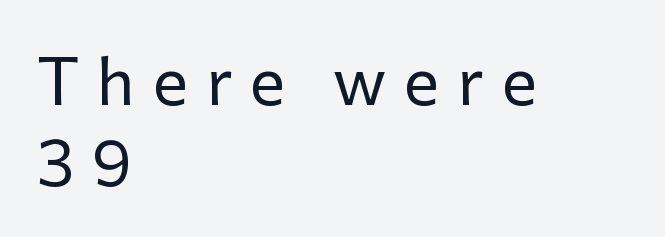
{"serif": "no", "italic": "no", "bold": "no", "weight": "regular", "width": "normal", "stroke_contrast": "low", "x_height": "medium", "monospaced": "no", "underline": "no", "align": "left", "line_spacing_ratio": 1.22, "letter_spacing": "wide", "letter_spacing_em": 0.27, "glyph_px": 66}
